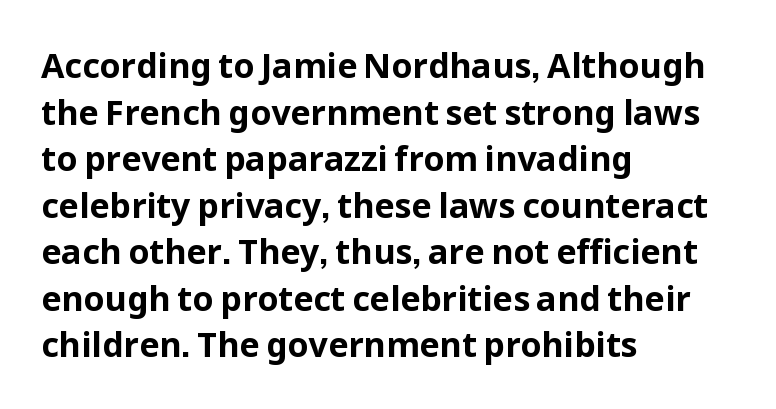
The typeface chosen for these lines omits serifs. The designer left line spacing at the default. The strokes are fattened all the way to bold. Think of a printed novel: that variable character pitch is what you see here. The ragged edge is on the right, which tells us the setting is flush left.
